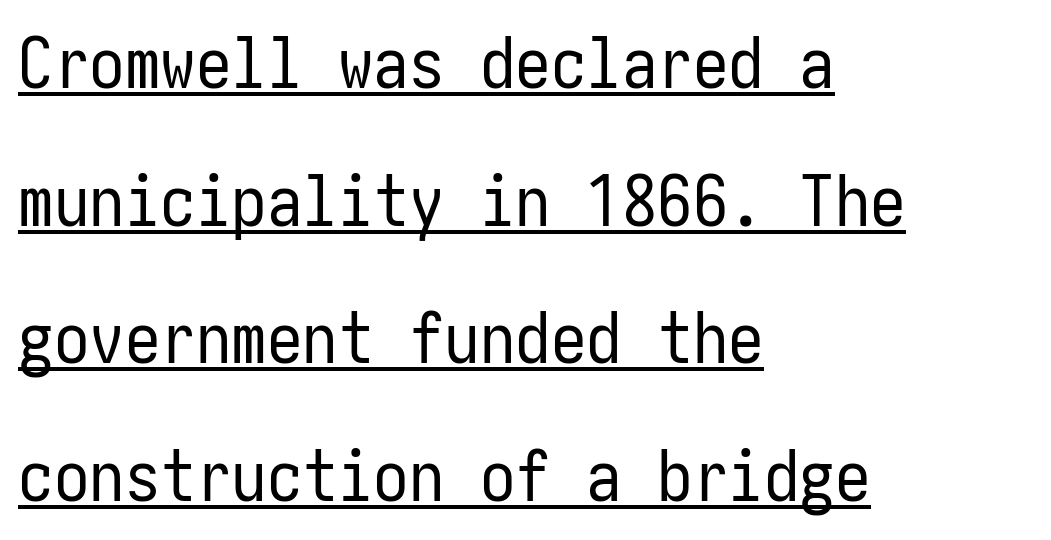
The sample's only ornament is a line tracing under the words. Leftover space on each line is placed entirely after the last word. You could call the tracking neutral — neither tight nor loose. No feet cap the strokes, marking this as sans-serif type.
